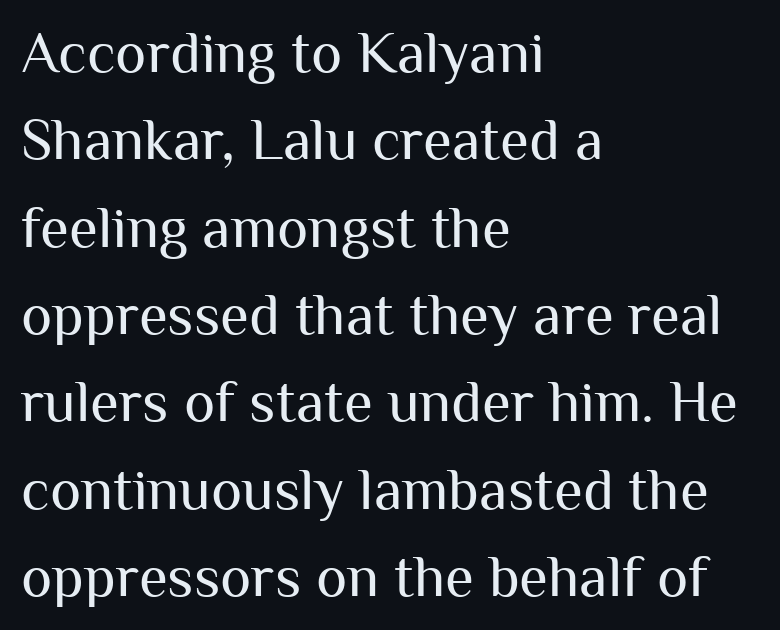
The image shows 59 px regular-weight sans-serif type, upright; set left-aligned, normal line spacing (1.48x), normal letter spacing, not underlined; medium stroke contrast and a medium x-height.
